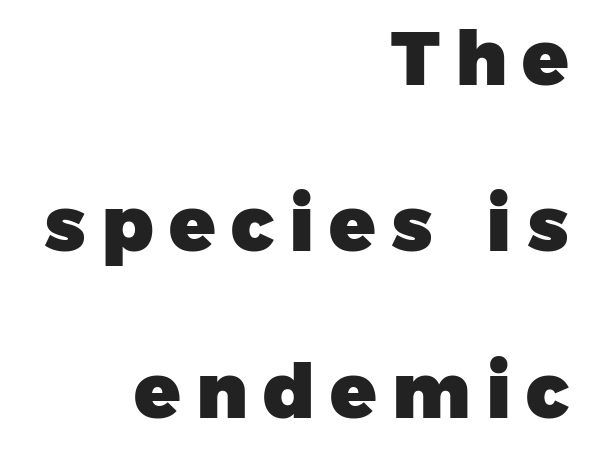
The passage shown is emphatically bold. The face used here is a sans, in the tradition of grotesques and geometrics. Underline: absent. This rendering uses right alignment, leaving the left contour irregular. Quick note: interline space is abundant.
